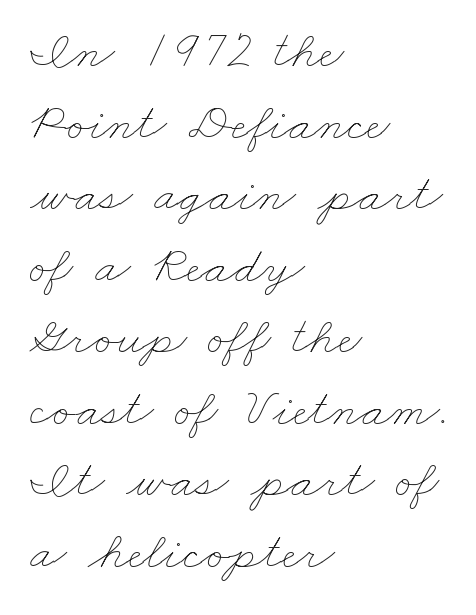
{"bold": "no", "weight": "thin", "width": "wide", "stroke_contrast": "low", "x_height": "small", "monospaced": "no", "underline": "no", "align": "left", "line_spacing": "normal", "line_spacing_ratio": 1.35, "letter_spacing": "normal", "letter_spacing_em": 0.0, "glyph_px": 53}
